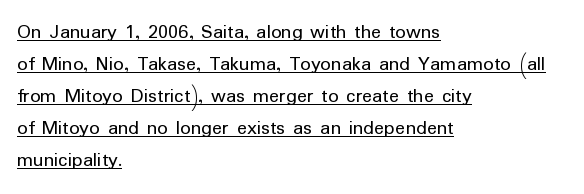
Q: Is the text bold? A: No.
Q: Is the text italic (slanted)? A: No, it is upright.
Q: Is the text underlined? A: Yes.
Q: How is the paragraph aligned? A: Left-aligned.
Q: Is the spacing between letters normal or unusually wide? A: Normal.
Q: Is the spacing between lines tight, normal or loose? A: Normal.
